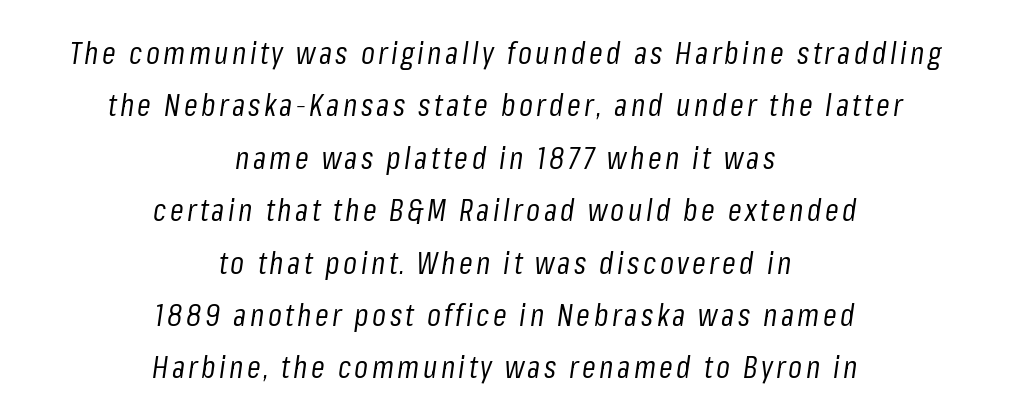
The zone under the glyphs is completely vacant. Every character sits at an angle, as italics do. No extra ink here — the face is not bold. The face used here is proportionally spaced, like ordinary book or web type. If you folded the block vertically in half, each line would mirror itself in length.
